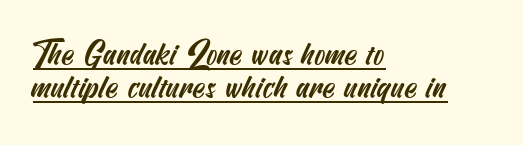
The text block is weighted toward the left margin, trailing off unevenly rightward. The gaps between neighbouring characters are ordinary and unremarkable. Notice how a bar underscores the lettering throughout. The font family rendered here belongs to the sans-serif group. The block of text is dense from top to bottom, with scant space between rows.
